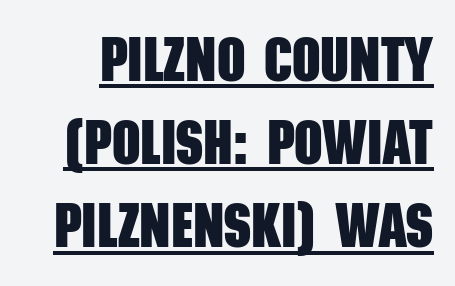
Note: no serifs on the glyphs. Tracking value appears to be zero — textbook default spacing. You could not count columns in this text — the font is proportionally spaced. Vertical spacing — default.
